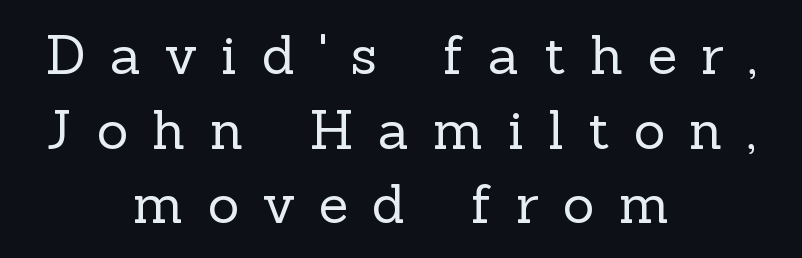
{"serif": "yes", "italic": "no", "bold": "no", "weight": "regular", "width": "normal", "x_height": "medium", "monospaced": "no", "underline": "no", "align": "center", "line_spacing": "normal", "line_spacing_ratio": 1.38, "letter_spacing": "wide", "letter_spacing_em": 0.45, "glyph_px": 54}
